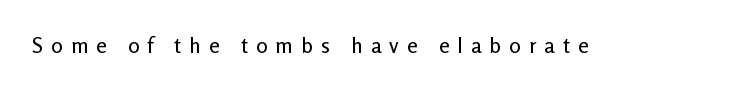
Q: Is the text italic (slanted)? A: No, it is upright.
Q: Is the text underlined? A: No.
Q: Is the spacing between letters normal or unusually wide? A: Unusually wide.
